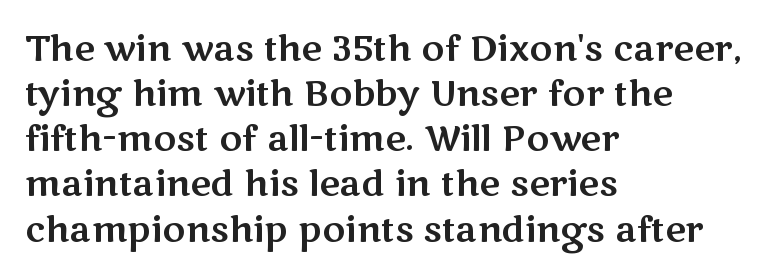
Beneath every word, the page is bare. The font family rendered here belongs to the sans-serif group. Think of a printed novel: that variable character pitch is what you see here. In CSS terms this would be text-align: left.
